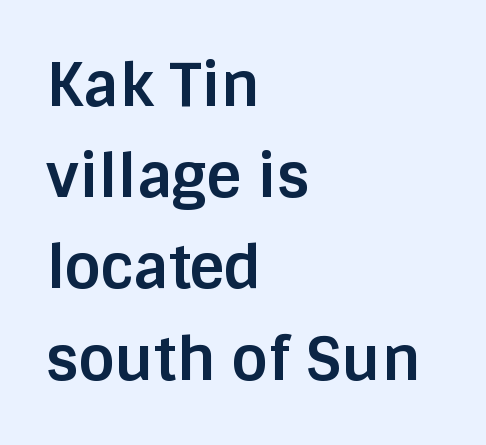
The image shows 60 px bold sans-serif type, upright; set left-aligned, normal line spacing (1.52x), normal letter spacing, not underlined; low stroke contrast and a large x-height.
